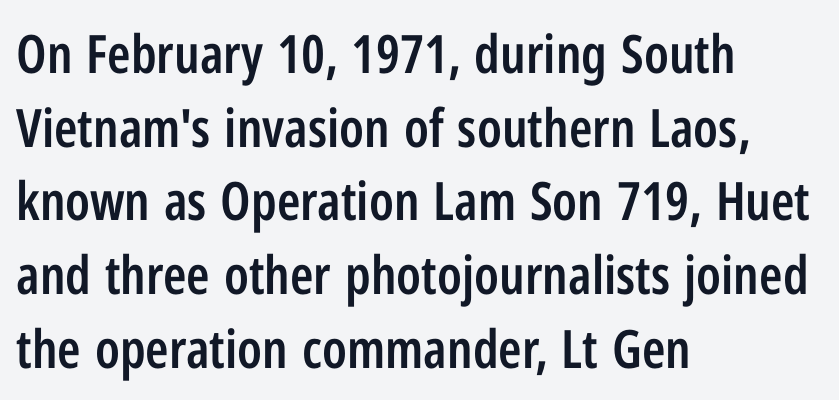
The image shows 53 px semibold, condensed sans-serif type, upright; set left-aligned, normal line spacing (1.39x), normal letter spacing, not underlined; low stroke contrast and a medium x-height.
